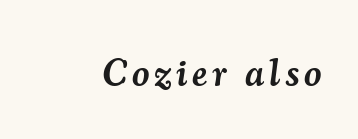
The image shows 38 px semibold serif type, italic (leaning right); set not underlined; medium stroke contrast and a small x-height.
